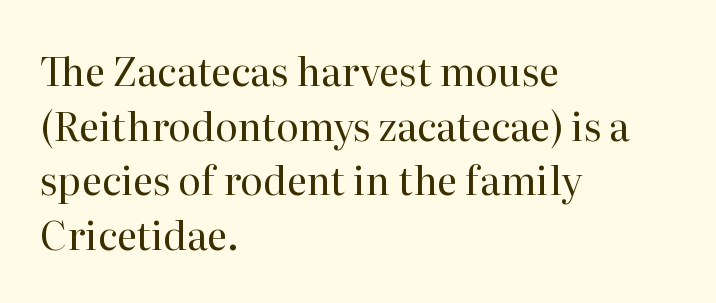
Q: Is the text bold? A: No.
Q: Is the text italic (slanted)? A: No, it is upright.
Q: Is the typeface a serif or a sans-serif typeface? A: Serif.
Q: Is the text underlined? A: No.
Q: How is the paragraph aligned? A: Left-aligned.
Q: Is the spacing between letters normal or unusually wide? A: Normal.
Q: Is the spacing between lines tight, normal or loose? A: Normal.
Q: Width (condensed, normal, or wide)? A: Normal.
Q: Stroke contrast? A: High.
Q: x-height? A: Medium.
Q: Monospaced? A: No.
